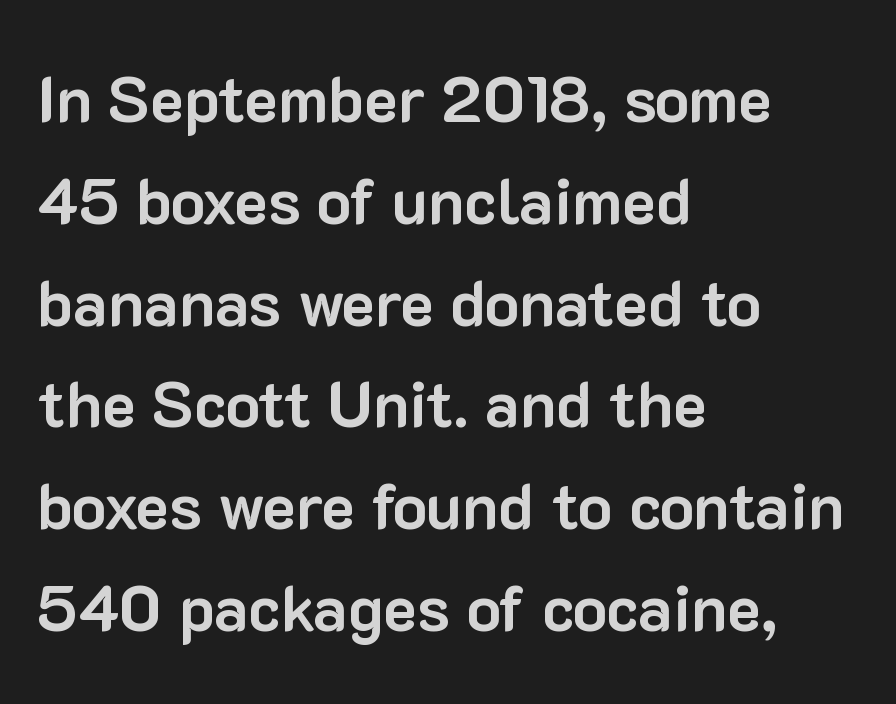
{"serif": "no", "italic": "no", "bold": "yes", "weight": "bold", "width": "normal", "stroke_contrast": "low", "x_height": "medium", "monospaced": "no", "underline": "no", "align": "left", "line_spacing": "normal", "line_spacing_ratio": 1.59, "letter_spacing": "normal", "letter_spacing_em": 0.0, "glyph_px": 64}
